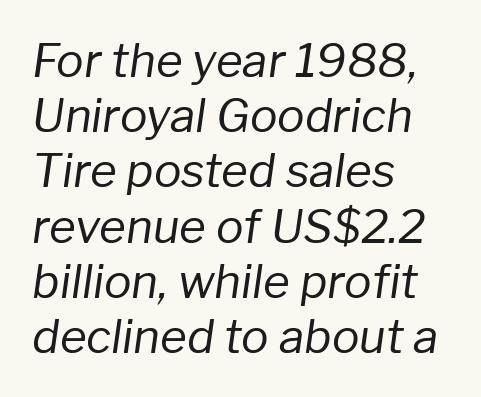
{"italic": "yes", "lean": "right", "slant_degrees": 8, "bold": "no", "weight": "regular", "width": "normal", "stroke_contrast": "low", "x_height": "medium", "monospaced": "no", "underline": "no", "align": "left", "line_spacing_ratio": 1.2, "letter_spacing": "normal", "letter_spacing_em": 0.0, "glyph_px": 46}
